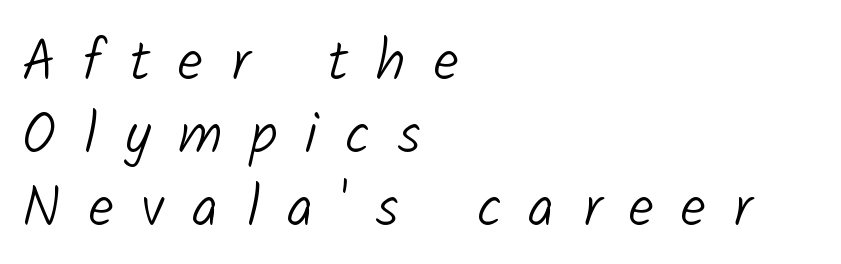
The image shows 57 px light sans-serif type; set left-aligned, normal line spacing (1.28x), unusually wide letter spacing (+0.49 em), not underlined; low stroke contrast and a medium x-height.
